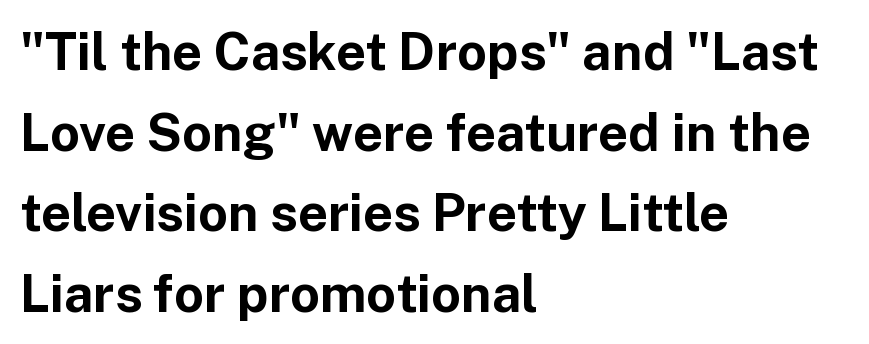
Italic: no, the glyphs are upright roman. In terms of leading, this rendering sits right in the middle. Character widths vary here, with narrow letters taking less room than wide ones. Letter spacing: default.
